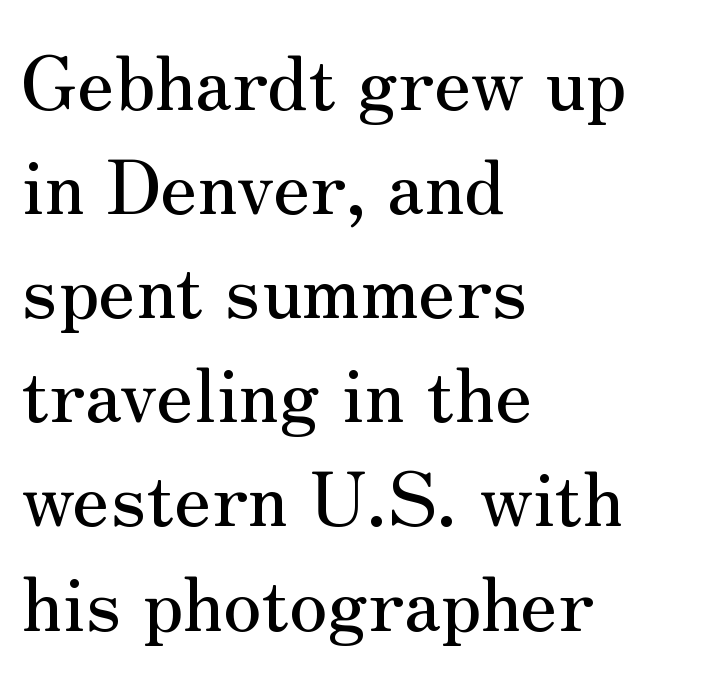
{"serif": "yes", "italic": "no", "width": "normal", "stroke_contrast": "medium", "x_height": "small", "monospaced": "no", "underline": "no", "align": "left", "line_spacing": "normal", "line_spacing_ratio": 1.37, "letter_spacing": "normal", "letter_spacing_em": 0.0, "glyph_px": 76}
